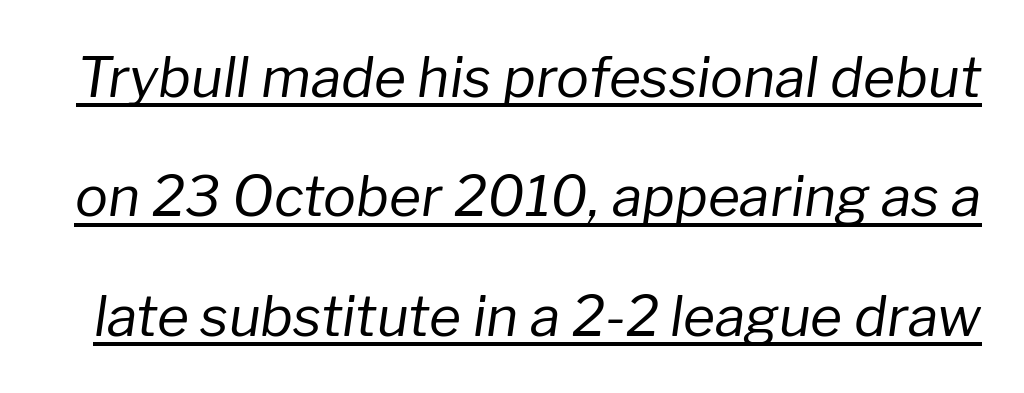
Q: Is the text bold? A: No.
Q: Is the text italic (slanted)? A: Yes, it leans right by about 8 degrees.
Q: Is the text underlined? A: Yes.
Q: Is the spacing between letters normal or unusually wide? A: Normal.
Q: Is the spacing between lines tight, normal or loose? A: Loose.
Q: Width (condensed, normal, or wide)? A: Normal.
Q: Stroke contrast? A: Low.
Q: x-height? A: Medium.
Q: Monospaced? A: No.
